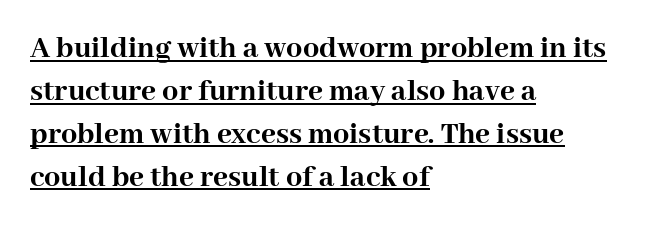
The image shows 32 px semibold serif type, upright; set left-aligned, normal line spacing (1.34x), normal letter spacing, underlined; high stroke contrast and a medium x-height.
